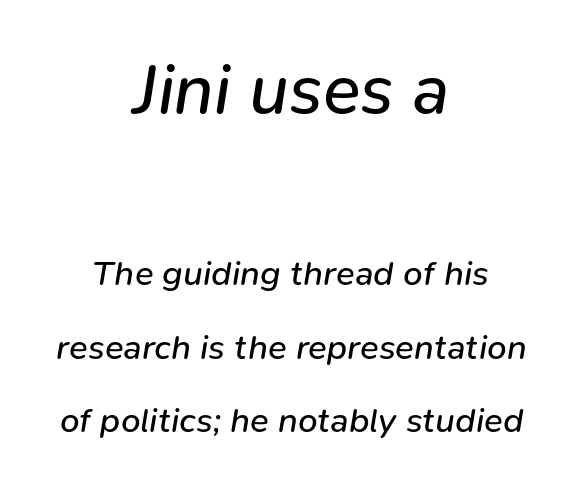
Q: Is the text bold? A: No.
Q: Is the text italic (slanted)? A: Yes, it leans right by about 9 degrees.
Q: Is the text underlined? A: No.
Q: How is the paragraph aligned? A: Centered.
Q: Is the spacing between letters normal or unusually wide? A: Normal.
Q: Is the spacing between lines tight, normal or loose? A: Loose.
Q: Which block of text is set in a larger size, the first (top) or the second (bottom)? A: The first (top) one.
Q: Width (condensed, normal, or wide)? A: Normal.
Q: Stroke contrast? A: Low.
Q: x-height? A: Medium.
Q: Monospaced? A: No.
